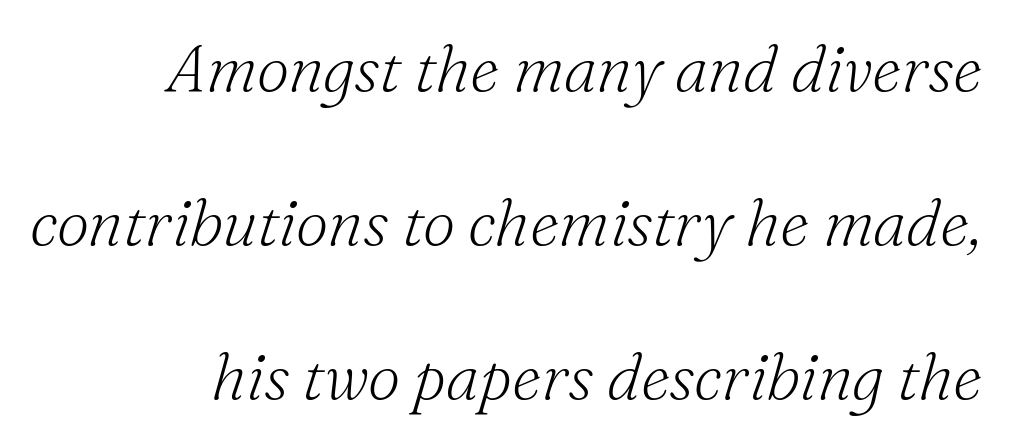
The image shows 65 px light serif type, italic (leaning right); set right-aligned, loose line spacing (2.37x), normal letter spacing, not underlined; medium stroke contrast and a small x-height.
